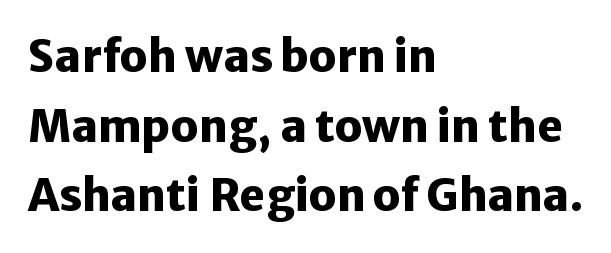
The image shows 44 px heavy sans-serif type, upright; set left-aligned, normal line spacing (1.58x), normal letter spacing, not underlined; low stroke contrast and a medium x-height.
